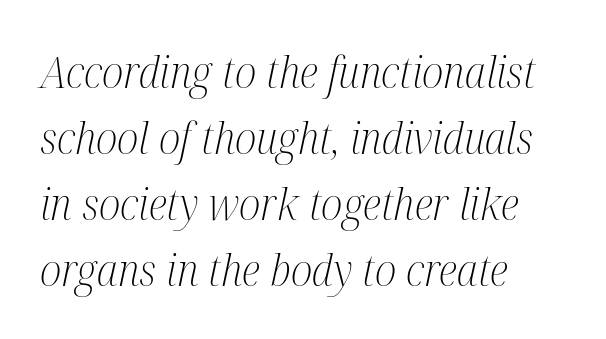
{"serif": "yes", "italic": "yes", "lean": "right", "slant_degrees": 12, "bold": "no", "weight": "light", "width": "condensed", "stroke_contrast": "medium", "x_height": "medium", "monospaced": "no", "underline": "no", "align": "left", "line_spacing": "normal", "line_spacing_ratio": 1.5, "letter_spacing": "normal", "letter_spacing_em": 0.0, "glyph_px": 44}
